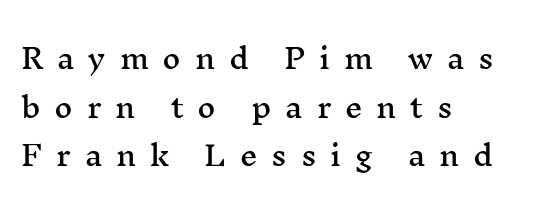
The rendering anchors every line to the left-hand side. These lines have a slow, spaced-out rhythm from letter to letter. The words here are not underlined. Tall strokes in this sample are plumb rather than angled. A typesetter would call this proportional, since set widths differ per character.
